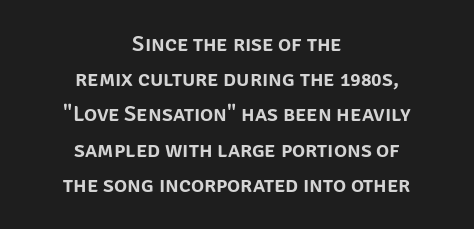
Q: Is the text italic (slanted)? A: No, it is upright.
Q: Is the text underlined? A: No.
Q: How is the paragraph aligned? A: Centered.
Q: Is the spacing between letters normal or unusually wide? A: Normal.
Q: Is the spacing between lines tight, normal or loose? A: Normal.
